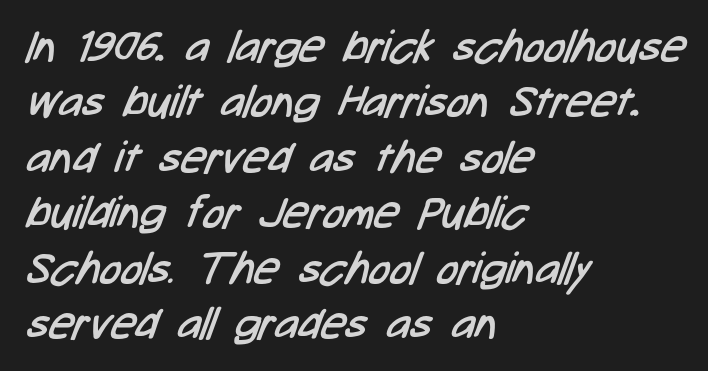
{"serif": "no", "bold": "no", "weight": "regular", "width": "condensed", "stroke_contrast": "low", "x_height": "medium", "monospaced": "no", "underline": "no", "align": "left", "line_spacing": "normal", "line_spacing_ratio": 1.26, "letter_spacing": "normal", "letter_spacing_em": 0.0, "glyph_px": 44}
